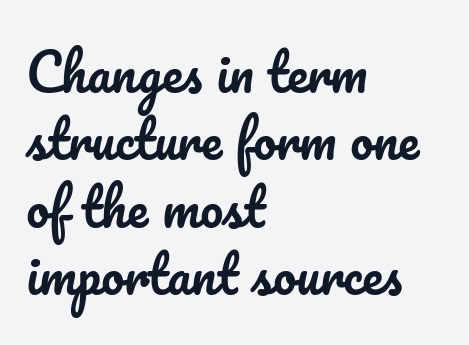
{"width": "normal", "stroke_contrast": "low", "x_height": "small", "monospaced": "no", "underline": "no", "align": "left", "line_spacing": "normal", "line_spacing_ratio": 1.32, "letter_spacing": "normal", "letter_spacing_em": 0.0, "glyph_px": 51}
